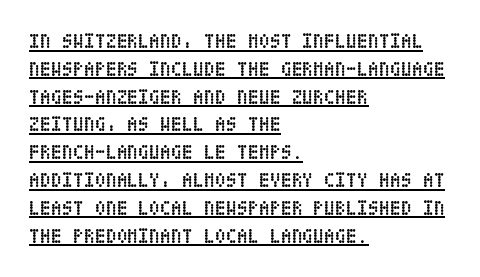
{"italic": "no", "bold": "yes", "underline": "yes", "align": "left", "line_spacing": "normal", "line_spacing_ratio": 1.39, "letter_spacing": "normal", "letter_spacing_em": 0.0, "glyph_px": 20}
